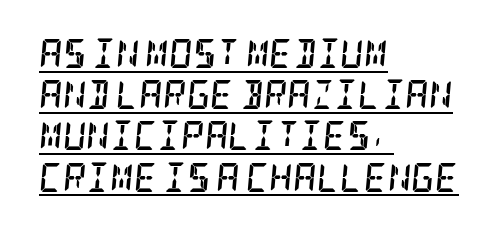
Q: Is the text bold? A: Yes.
Q: Is the text italic (slanted)? A: Yes, it leans right by about 5 degrees.
Q: Is the typeface a serif or a sans-serif typeface? A: Serif.
Q: Is the text underlined? A: Yes.
Q: How is the paragraph aligned? A: Left-aligned.
Q: Is the spacing between letters normal or unusually wide? A: Normal.
Q: Is the spacing between lines tight, normal or loose? A: Normal.
Q: Width (condensed, normal, or wide)? A: Condensed.
Q: Stroke contrast? A: Low.
Q: x-height? A: Large.
